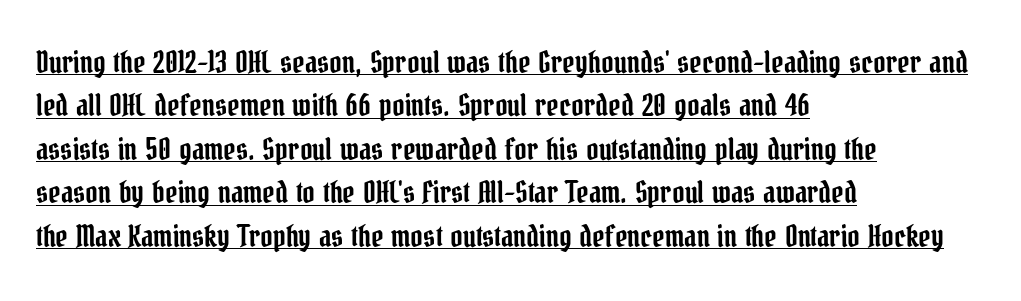
{"serif": "yes", "italic": "no", "width": "condensed", "stroke_contrast": "low", "x_height": "medium", "monospaced": "no", "underline": "yes", "align": "left", "line_spacing": "normal", "line_spacing_ratio": 1.45, "letter_spacing": "normal", "letter_spacing_em": 0.0, "glyph_px": 30}
